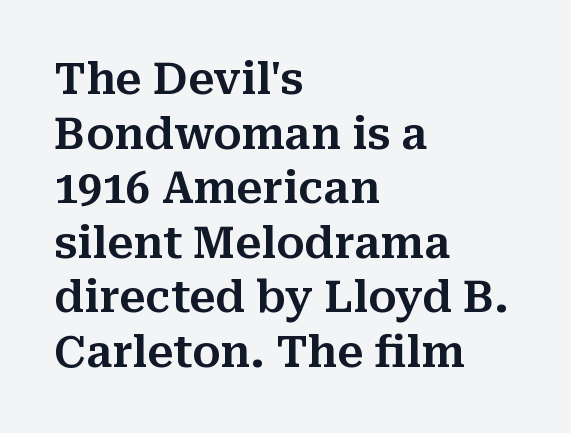
{"serif": "yes", "italic": "no", "width": "normal", "stroke_contrast": "medium", "x_height": "medium", "monospaced": "no", "underline": "no", "align": "left", "line_spacing": "normal", "line_spacing_ratio": 1.27, "letter_spacing": "normal", "letter_spacing_em": 0.0, "glyph_px": 43}
